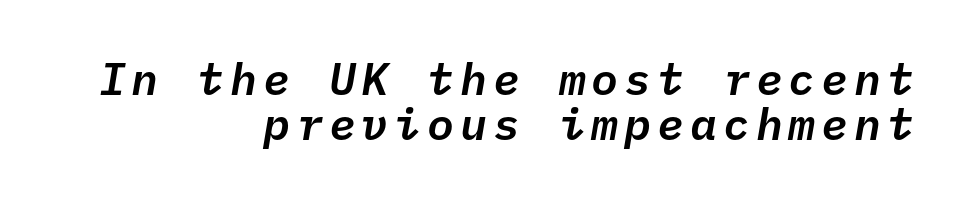
{"italic": "yes", "lean": "right", "slant_degrees": 10, "width": "normal", "stroke_contrast": "low", "x_height": "medium", "monospaced": "yes", "underline": "no", "align": "right", "line_spacing": "tight", "line_spacing_ratio": 1.0, "glyph_px": 45}
